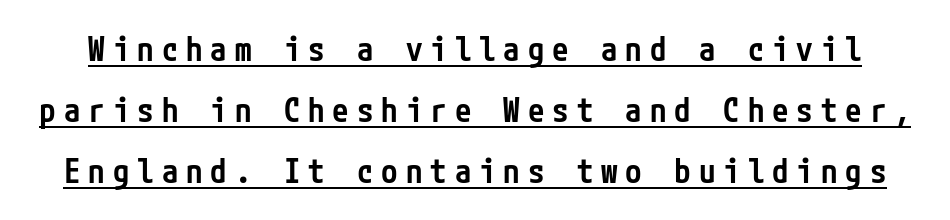
{"serif": "no", "italic": "no", "bold": "semi", "weight": "semibold", "width": "condensed", "stroke_contrast": "low", "x_height": "medium", "underline": "yes", "line_spacing_ratio": 1.85, "letter_spacing": "wide", "letter_spacing_em": 0.24, "glyph_px": 33}
